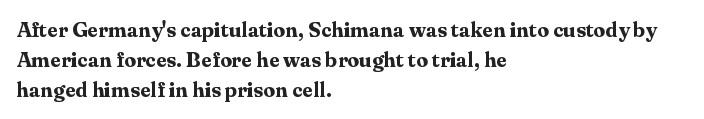
{"italic": "no", "bold": "yes", "underline": "no", "align": "left", "line_spacing": "normal", "line_spacing_ratio": 1.42, "letter_spacing": "normal", "letter_spacing_em": 0.0, "glyph_px": 21}
